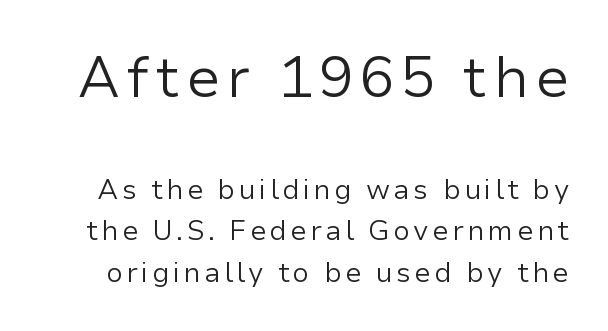
{"serif": "no", "italic": "no", "bold": "no", "weight": "regular", "width": "normal", "stroke_contrast": "low", "x_height": "medium", "monospaced": "no", "underline": "no", "line_spacing": "normal", "line_spacing_ratio": 1.49, "larger_block": "first", "size_ratio": 2.04, "glyph_px": 57}
